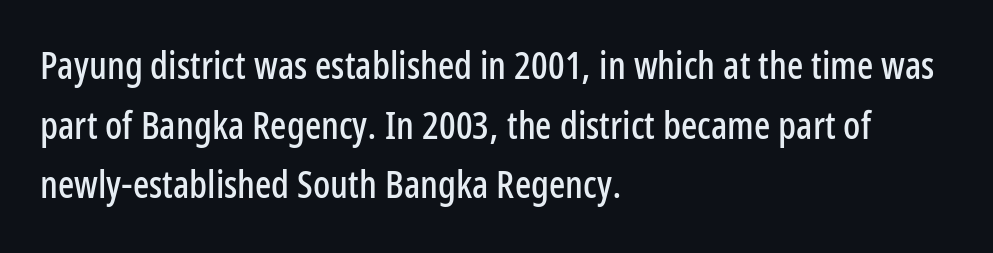
Q: Is the text italic (slanted)? A: No, it is upright.
Q: Is the typeface a serif or a sans-serif typeface? A: Sans-serif.
Q: Is the text underlined? A: No.
Q: How is the paragraph aligned? A: Left-aligned.
Q: Is the spacing between letters normal or unusually wide? A: Normal.
Q: Is the spacing between lines tight, normal or loose? A: Normal.
Q: Width (condensed, normal, or wide)? A: Condensed.
Q: Stroke contrast? A: Low.
Q: x-height? A: Medium.
Q: Monospaced? A: No.
